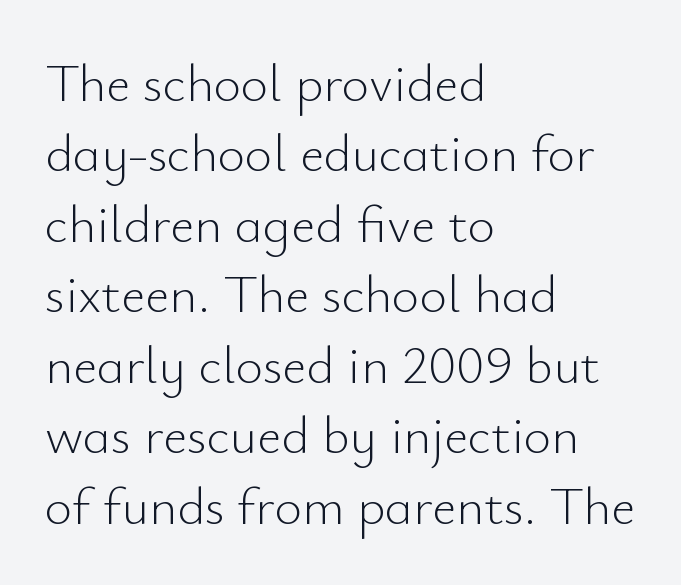
{"serif": "no", "italic": "no", "bold": "no", "weight": "light", "width": "normal", "stroke_contrast": "low", "x_height": "small", "monospaced": "no", "underline": "no", "align": "left", "line_spacing": "normal", "line_spacing_ratio": 1.33, "letter_spacing": "normal", "letter_spacing_em": 0.0, "glyph_px": 53}
